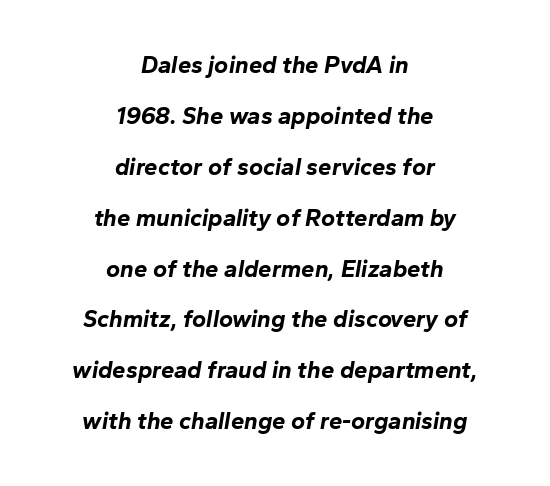
{"italic": "yes", "lean": "right", "slant_degrees": 10, "bold": "yes", "underline": "no", "align": "center", "line_spacing": "loose", "line_spacing_ratio": 2.12, "letter_spacing": "normal", "letter_spacing_em": 0.0, "glyph_px": 24}
